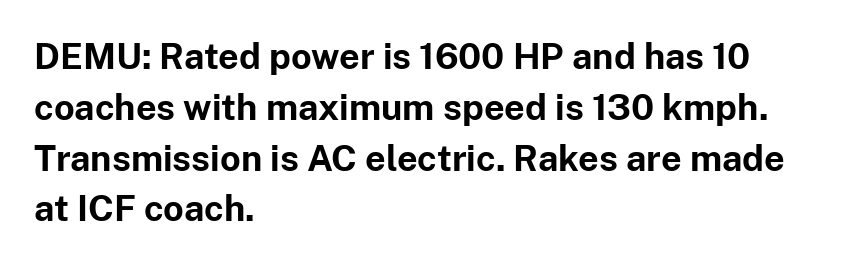
Look at the bottom of the vertical strokes: they stop flat, with no serifs. Rendered with straight, roman letterforms. The gap between lines stays unmarked. What weight is shown? A full bold with thick strokes. Summary of vertical rhythm: regular, with standard interline spacing. Spacing verdict: proportional, widths tailored to each character.
